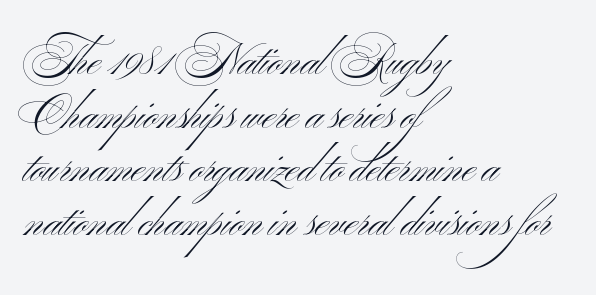
Words float on clear page, feet unadorned. The text was rendered using a sans face with plain stroke endings. Teacher's note: observe the even left margin — that is flush-left alignment. These lines keep a tight, regular rhythm from letter to letter. The font sits on the lighter half of the weight spectrum, regular included.
